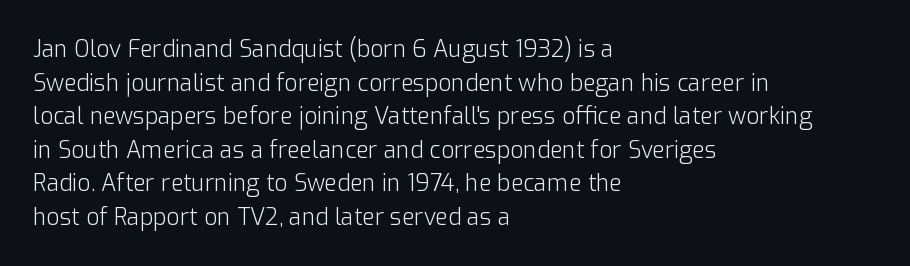
Q: Is the text bold? A: No.
Q: Is the text italic (slanted)? A: No, it is upright.
Q: Is the text underlined? A: No.
Q: How is the paragraph aligned? A: Left-aligned.
Q: Is the spacing between letters normal or unusually wide? A: Normal.
Q: Is the spacing between lines tight, normal or loose? A: Normal.
